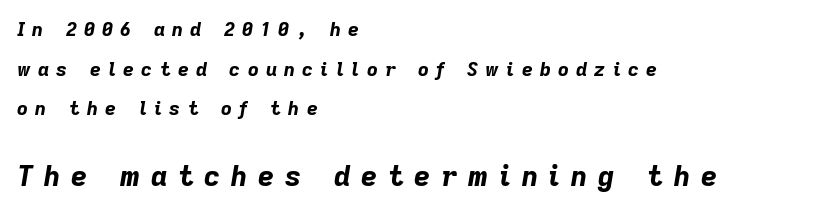
{"italic": "yes", "lean": "right", "slant_degrees": 9, "bold": "yes", "weight": "bold", "width": "normal", "stroke_contrast": "low", "x_height": "medium", "monospaced": "no", "underline": "no", "align": "left", "line_spacing": "loose", "line_spacing_ratio": 2.08, "letter_spacing": "wide", "letter_spacing_em": 0.38, "larger_block": "second", "size_ratio": 1.47, "glyph_px": 28}
